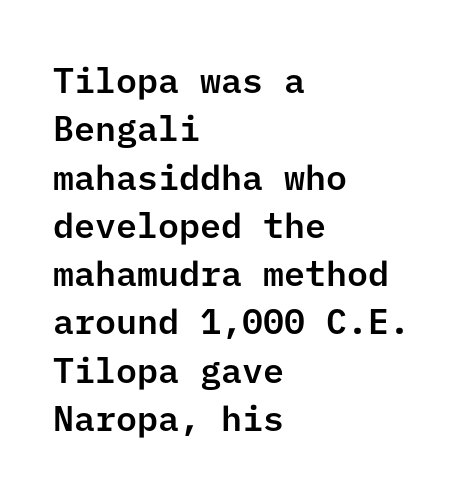
Is there much room between lines? A standard amount, neither cramped nor airy. The line texture is even and compact thanks to regular tracking. Glance below the letters and you will spot only blank space. Every stem runs plumb, perpendicular to the baseline. Casual observation: everything's shoved over to the left. Unlike a traditional serif, this face leaves its strokes unadorned.
